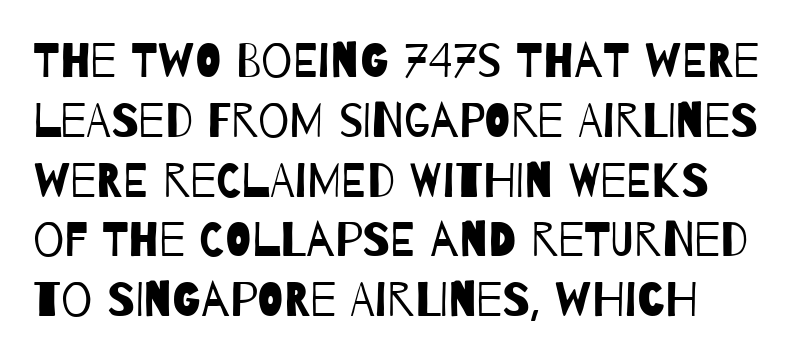
Q: Is the text bold? A: No.
Q: Is the typeface a serif or a sans-serif typeface? A: Sans-serif.
Q: Is the text underlined? A: No.
Q: Is the spacing between letters normal or unusually wide? A: Normal.
Q: Width (condensed, normal, or wide)? A: Condensed.
Q: Stroke contrast? A: Low.
Q: x-height? A: Large.
Q: Monospaced? A: No.
